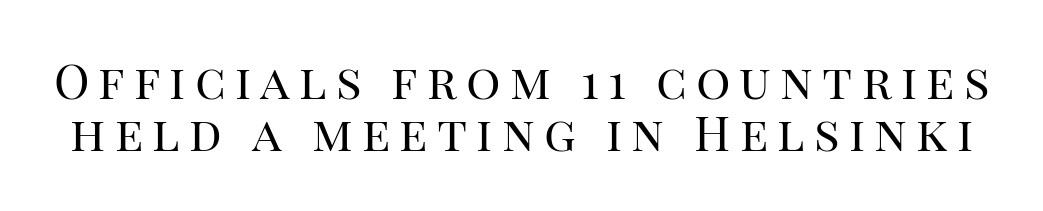
{"serif": "yes", "italic": "no", "bold": "no", "weight": "regular", "width": "normal", "stroke_contrast": "high", "x_height": "large", "monospaced": "no", "underline": "no", "line_spacing": "tight", "line_spacing_ratio": 1.08, "glyph_px": 48}
